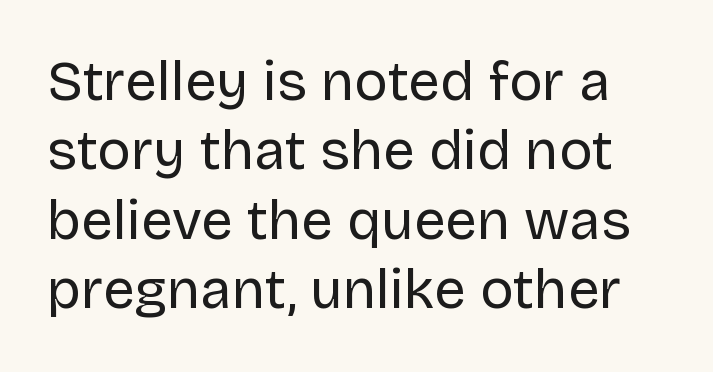
The passage shown is not underscored anywhere. The face used here is rendered with its standard letterfit. Are there feet on the stems? There aren't — it's a sans. Ordinary non-slanted type is in use. Do the characters align in a grid? No, the font is proportional.
